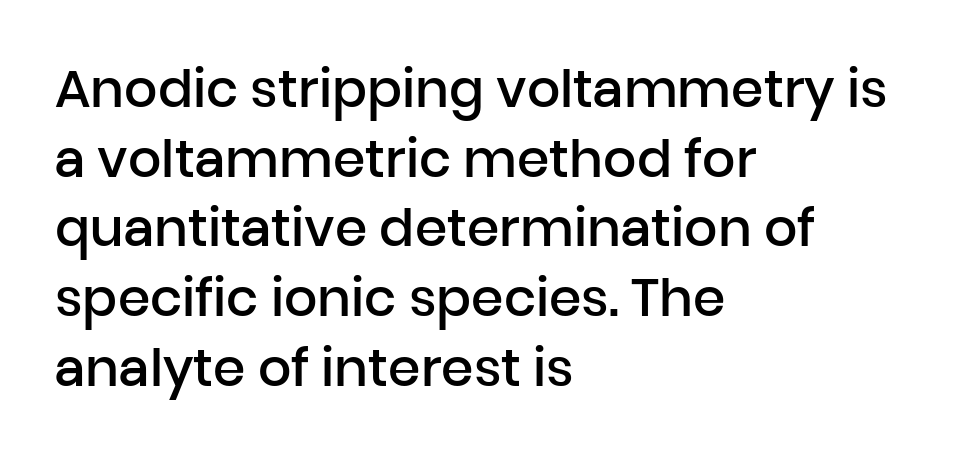
Q: Is the text bold? A: Semi-bold.
Q: Is the text italic (slanted)? A: No, it is upright.
Q: Is the typeface a serif or a sans-serif typeface? A: Sans-serif.
Q: Is the text underlined? A: No.
Q: How is the paragraph aligned? A: Left-aligned.
Q: Is the spacing between letters normal or unusually wide? A: Normal.
Q: Is the spacing between lines tight, normal or loose? A: Normal.
Q: Width (condensed, normal, or wide)? A: Normal.
Q: Stroke contrast? A: Low.
Q: x-height? A: Medium.
Q: Monospaced? A: No.
